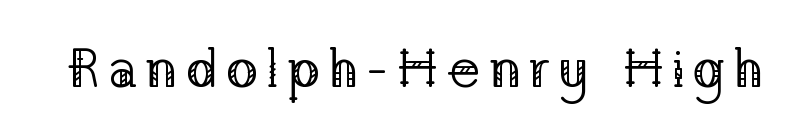
The image shows 54 px regular-weight serif type, upright; set not underlined; low stroke contrast and a medium x-height.
